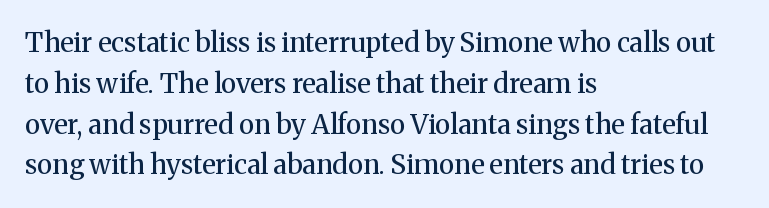
Q: Is the text bold? A: No.
Q: Is the text italic (slanted)? A: No, it is upright.
Q: Is the text underlined? A: No.
Q: How is the paragraph aligned? A: Left-aligned.
Q: Is the spacing between letters normal or unusually wide? A: Normal.
Q: Is the spacing between lines tight, normal or loose? A: Normal.
